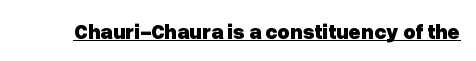
The image shows 21 px bold type, upright; set normal letter spacing, underlined.
